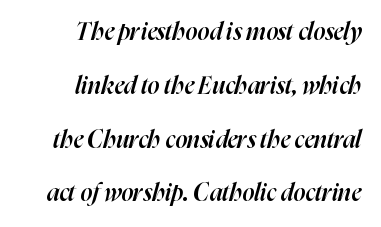
Q: Is the text bold? A: Semi-bold.
Q: Is the text italic (slanted)? A: Yes, it leans right by about 16 degrees.
Q: Is the text underlined? A: No.
Q: How is the paragraph aligned? A: Right-aligned.
Q: Is the spacing between letters normal or unusually wide? A: Normal.
Q: Is the spacing between lines tight, normal or loose? A: Loose.
